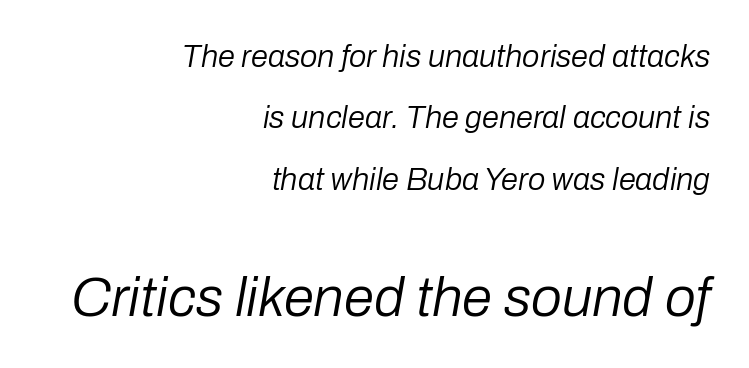
The image shows 55 px regular-weight type, italic (leaning right); set right-aligned, loose line spacing (1.98x), normal letter spacing, not underlined; the second (bottom) block is 1.77x larger; low stroke contrast and a medium x-height.
